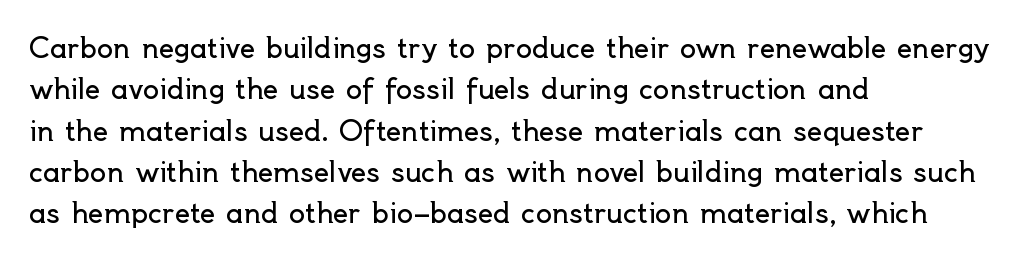
{"italic": "no", "bold": "no", "underline": "no", "align": "left", "line_spacing": "normal", "line_spacing_ratio": 1.53, "letter_spacing": "normal", "letter_spacing_em": 0.0, "glyph_px": 27}
